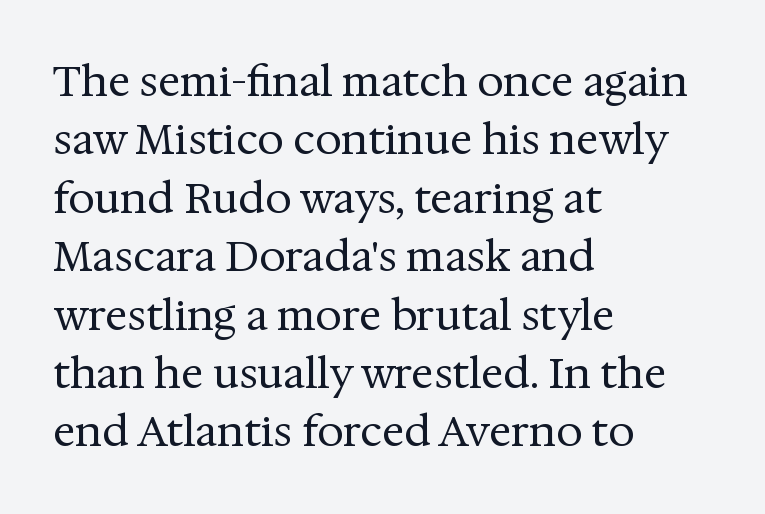
Q: Is the text bold? A: No.
Q: Is the text italic (slanted)? A: No, it is upright.
Q: Is the typeface a serif or a sans-serif typeface? A: Serif.
Q: Is the text underlined? A: No.
Q: How is the paragraph aligned? A: Left-aligned.
Q: Is the spacing between letters normal or unusually wide? A: Normal.
Q: Is the spacing between lines tight, normal or loose? A: Normal.
Q: Width (condensed, normal, or wide)? A: Normal.
Q: Stroke contrast? A: Medium.
Q: x-height? A: Medium.
Q: Monospaced? A: No.
